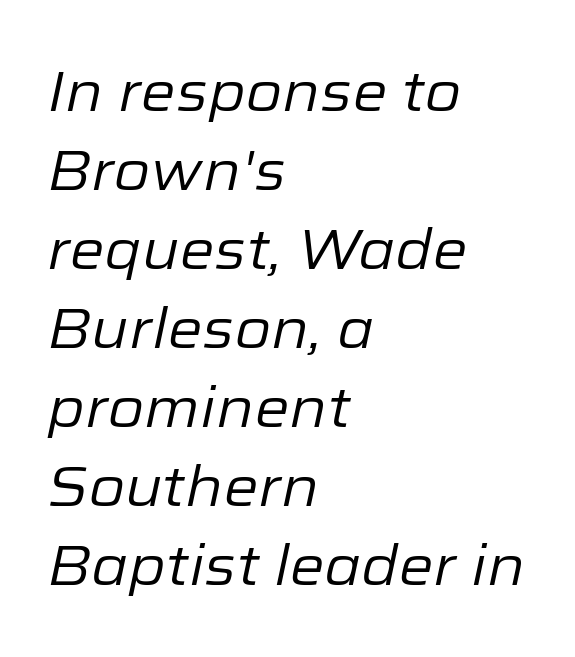
Q: Is the text bold? A: No.
Q: Is the text italic (slanted)? A: Yes, it leans right by about 12 degrees.
Q: Is the text underlined? A: No.
Q: How is the paragraph aligned? A: Left-aligned.
Q: Is the spacing between letters normal or unusually wide? A: Normal.
Q: Is the spacing between lines tight, normal or loose? A: Normal.
Q: Width (condensed, normal, or wide)? A: Normal.
Q: Stroke contrast? A: Low.
Q: x-height? A: Medium.
Q: Monospaced? A: No.
